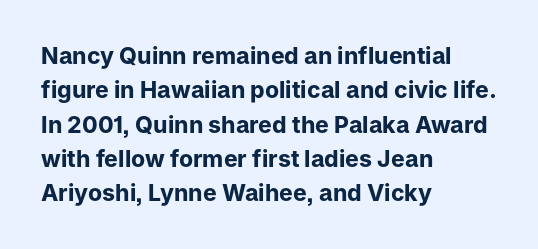
Q: Is the text bold? A: Yes.
Q: Is the text italic (slanted)? A: No, it is upright.
Q: Is the text underlined? A: No.
Q: How is the paragraph aligned? A: Left-aligned.
Q: Is the spacing between letters normal or unusually wide? A: Normal.
Q: Is the spacing between lines tight, normal or loose? A: Normal.
